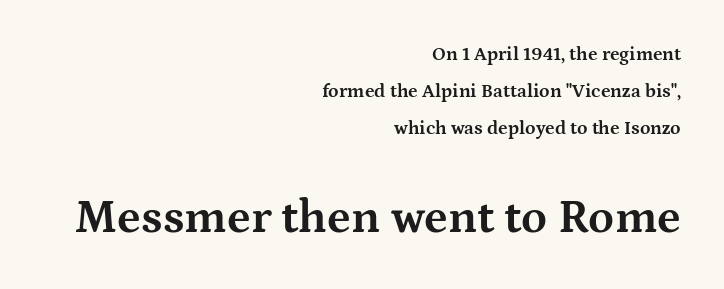
Q: Is the text bold? A: Yes.
Q: Is the text italic (slanted)? A: No, it is upright.
Q: Is the typeface a serif or a sans-serif typeface? A: Serif.
Q: Is the text underlined? A: No.
Q: How is the paragraph aligned? A: Right-aligned.
Q: Is the spacing between letters normal or unusually wide? A: Normal.
Q: Is the spacing between lines tight, normal or loose? A: Loose.
Q: Which block of text is set in a larger size, the first (top) or the second (bottom)? A: The second (bottom) one.
Q: Width (condensed, normal, or wide)? A: Wide.
Q: Stroke contrast? A: Medium.
Q: x-height? A: Medium.
Q: Monospaced? A: No.
